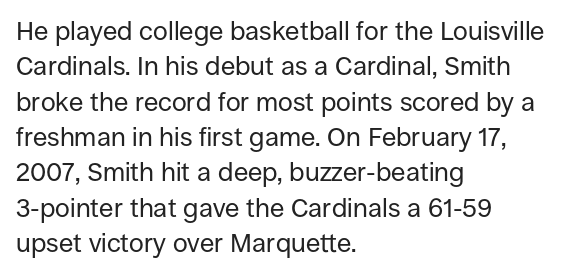
The image shows 26 px text type, upright; set left-aligned, normal line spacing (1.36x), normal letter spacing, not underlined.
